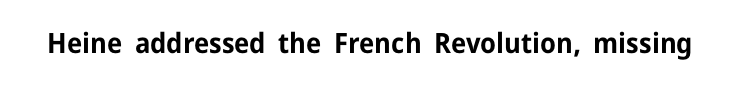
Q: Is the text bold? A: Yes.
Q: Is the text italic (slanted)? A: No, it is upright.
Q: Is the typeface a serif or a sans-serif typeface? A: Sans-serif.
Q: Is the text underlined? A: No.
Q: Is the spacing between letters normal or unusually wide? A: Normal.
Q: Width (condensed, normal, or wide)? A: Normal.
Q: Stroke contrast? A: Low.
Q: x-height? A: Medium.
Q: Monospaced? A: No.
